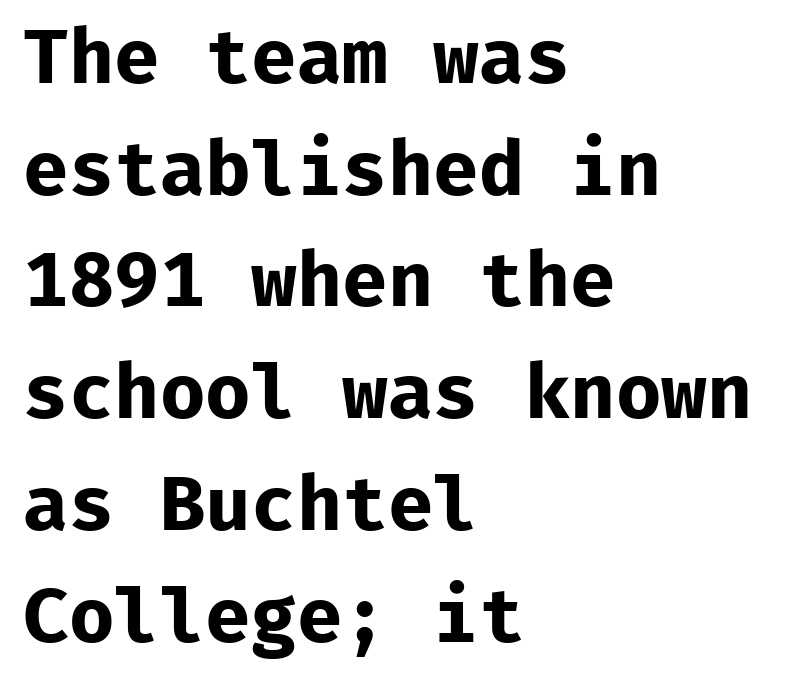
The font's upright variant was chosen for this text. The glyphs in this specimen are sans serif. These lines sit exactly where default settings would place them. Typesetter's note: full bold, strokes at maximum text heaviness.
